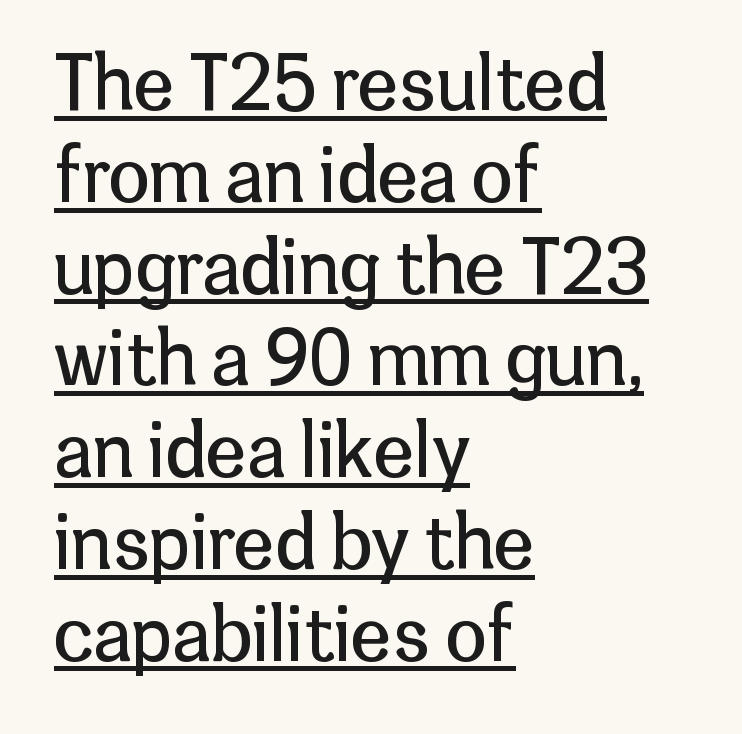
Casual observation: everything's shoved over to the left. This rendering leaves character spacing at its baseline value. Character widths vary here, with narrow letters taking less room than wide ones. Is there any slant? The stems are plumb. The designer went with a sans here, leaving each stem footless. Stems here are at most as thick as an everyday book face.
